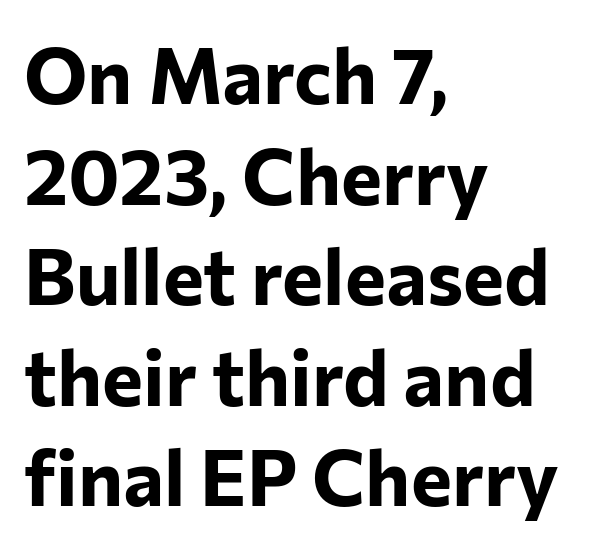
{"serif": "no", "italic": "no", "bold": "yes", "weight": "bold", "width": "normal", "stroke_contrast": "low", "x_height": "medium", "monospaced": "no", "underline": "no", "align": "left", "line_spacing": "normal", "line_spacing_ratio": 1.29, "letter_spacing": "normal", "letter_spacing_em": 0.0, "glyph_px": 78}
